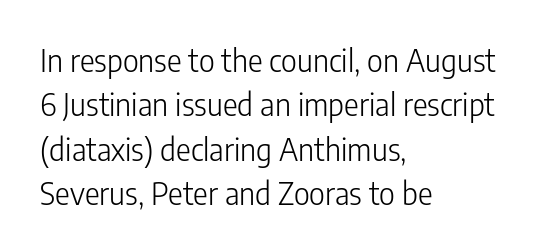
Each letter keeps its own natural width here, so spacing adapts to shape. Look at the bottom of the vertical strokes: they stop flat, with no serifs. Unlike italic type, these characters show no tilt at all. Leading: standard. The strip under each line holds only bare page.
